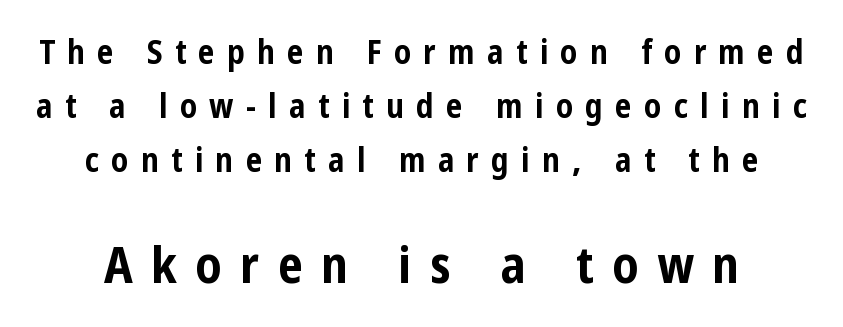
The image shows 50 px bold, condensed sans-serif type, upright; set normal line spacing (1.63x), unusually wide letter spacing (+0.37 em), not underlined; the second (bottom) block is 1.52x larger; low stroke contrast and a medium x-height.
